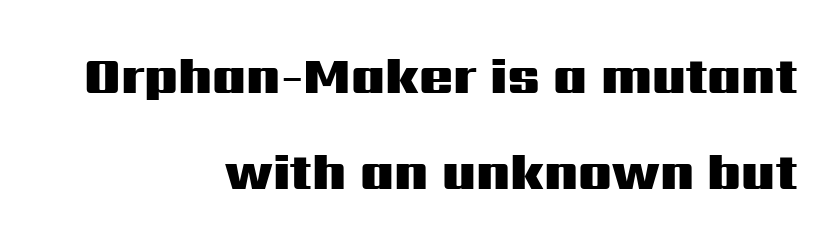
The image shows 50 px heavy, wide sans-serif type, upright; set right-aligned, loose line spacing (1.92x), normal letter spacing, not underlined; medium stroke contrast and a medium x-height.
